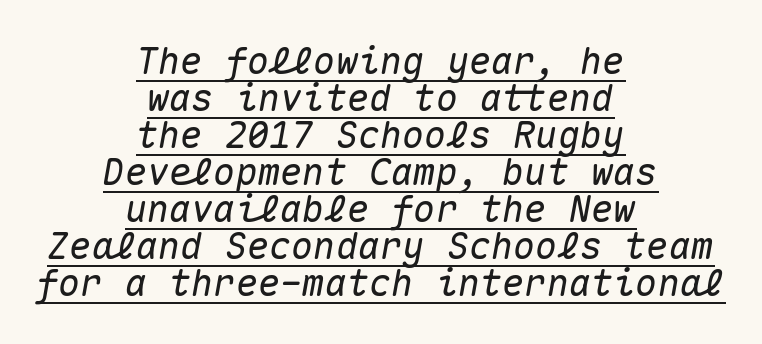
{"italic": "yes", "lean": "right", "slant_degrees": 10, "width": "normal", "stroke_contrast": "medium", "x_height": "medium", "monospaced": "yes", "underline": "yes", "align": "center", "line_spacing": "tight", "line_spacing_ratio": 1.0, "letter_spacing": "normal", "letter_spacing_em": 0.0, "glyph_px": 37}
